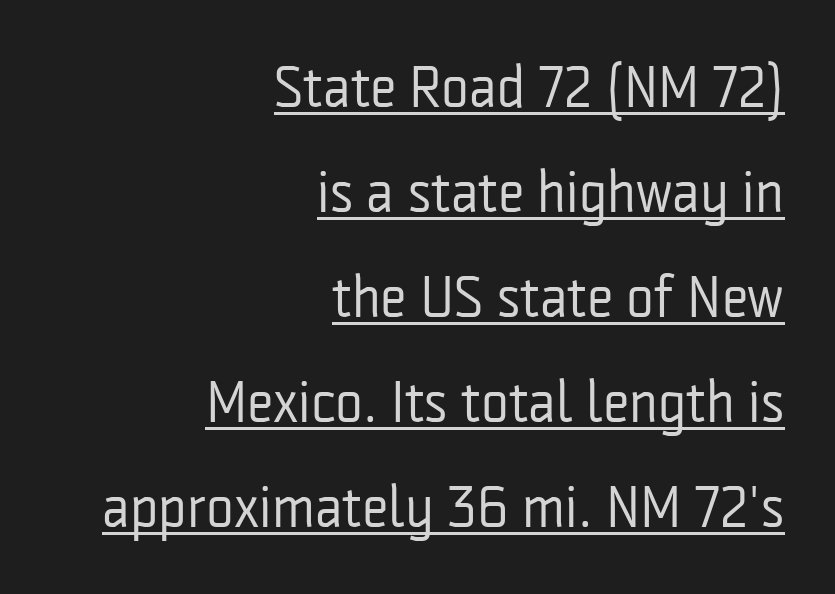
Each stroke keeps to a modest, everyday thickness or less. The rendered words wear a rule along their underside. The compositor pushed each line to the right boundary. A typesetter would call this proportional, since set widths differ per character. Is this a sans? Yes — the strokes have no serifs.
